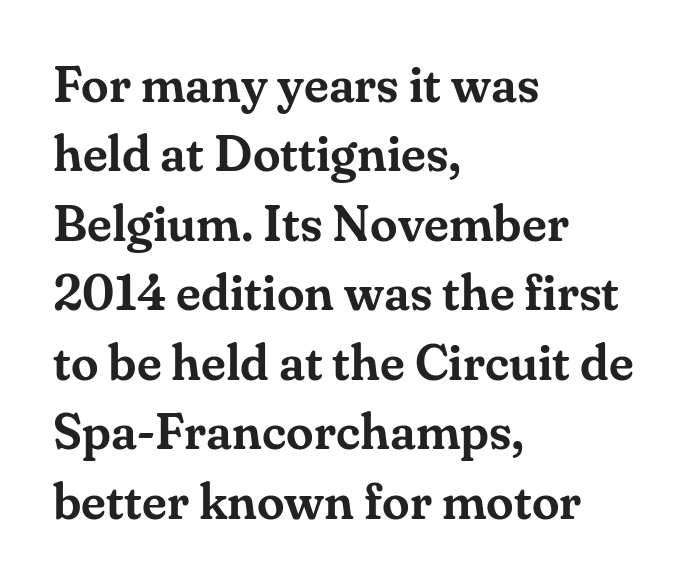
The image shows 50 px serif type, upright; set left-aligned, normal line spacing (1.39x), normal letter spacing, not underlined; medium stroke contrast and a small x-height.
